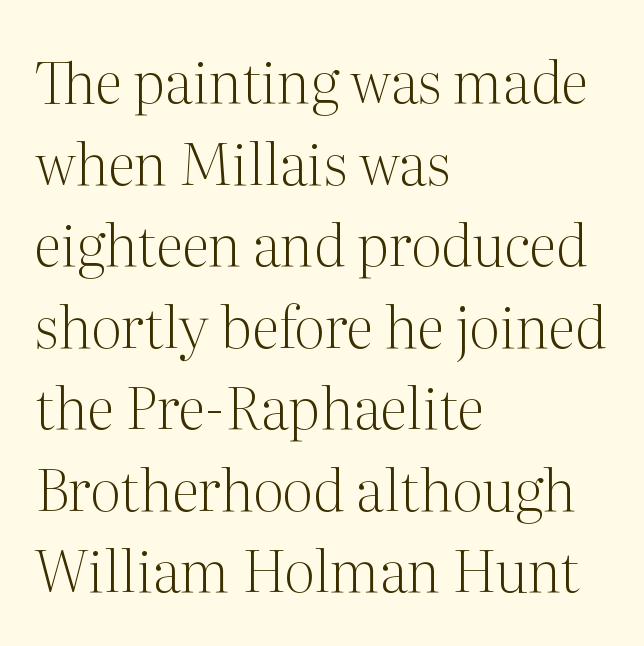
Q: Is the text bold? A: No.
Q: Is the text italic (slanted)? A: No, it is upright.
Q: Is the typeface a serif or a sans-serif typeface? A: Serif.
Q: Is the text underlined? A: No.
Q: How is the paragraph aligned? A: Left-aligned.
Q: Is the spacing between letters normal or unusually wide? A: Normal.
Q: Is the spacing between lines tight, normal or loose? A: Normal.
Q: Width (condensed, normal, or wide)? A: Normal.
Q: Stroke contrast? A: Medium.
Q: x-height? A: Medium.
Q: Monospaced? A: No.
